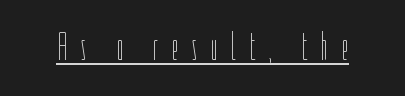
{"italic": "no", "bold": "no", "weight": "thin", "width": "condensed", "stroke_contrast": "low", "x_height": "medium", "monospaced": "no", "underline": "yes", "letter_spacing": "wide", "letter_spacing_em": 0.32, "glyph_px": 39}
